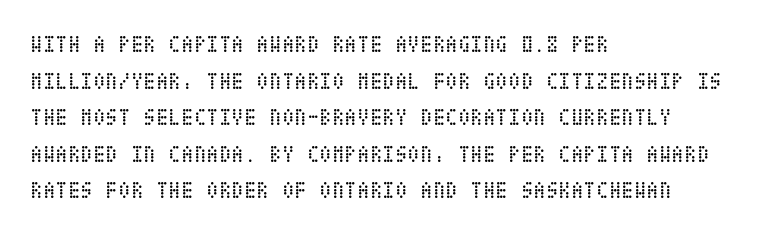
{"italic": "no", "bold": "no", "underline": "no", "align": "left", "line_spacing": "normal", "line_spacing_ratio": 1.59, "letter_spacing": "normal", "letter_spacing_em": 0.0, "glyph_px": 23}
